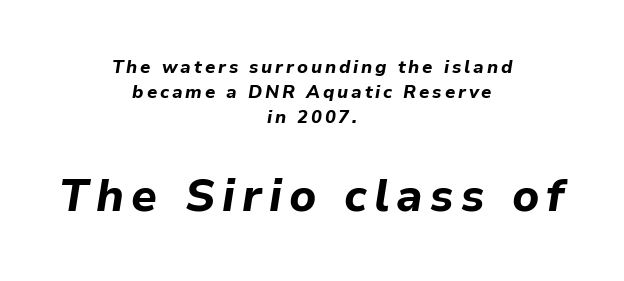
Q: Is the text bold? A: Yes.
Q: Is the text italic (slanted)? A: Yes, it leans right by about 9 degrees.
Q: Is the text underlined? A: No.
Q: How is the paragraph aligned? A: Centered.
Q: Is the spacing between lines tight, normal or loose? A: Normal.
Q: Which block of text is set in a larger size, the first (top) or the second (bottom)? A: The second (bottom) one.
Q: Width (condensed, normal, or wide)? A: Normal.
Q: Stroke contrast? A: Low.
Q: x-height? A: Medium.
Q: Monospaced? A: No.
